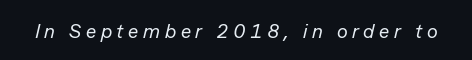
Lines of text with bare space underneath. Slant detected: the letters are inclined. A typesetter would call this heavily tracked-out type. Summary of weight: not heavy and not bold.
